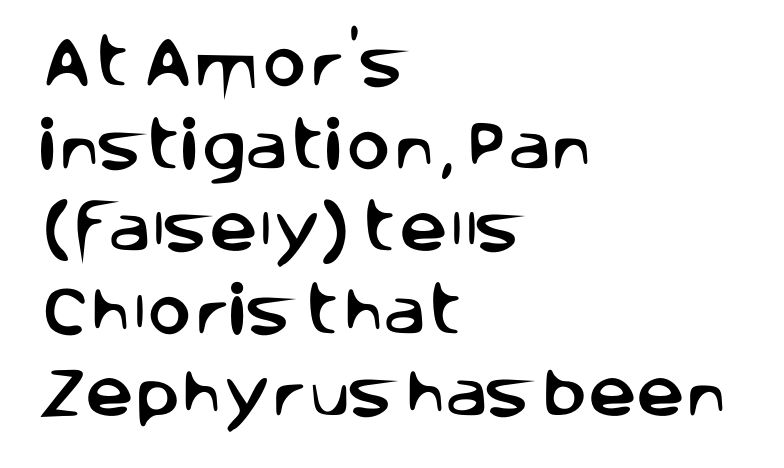
{"serif": "no", "italic": "no", "width": "normal", "stroke_contrast": "low", "x_height": "large", "monospaced": "no", "underline": "no", "align": "left", "line_spacing": "normal", "line_spacing_ratio": 1.53, "letter_spacing": "normal", "letter_spacing_em": 0.0, "glyph_px": 54}
